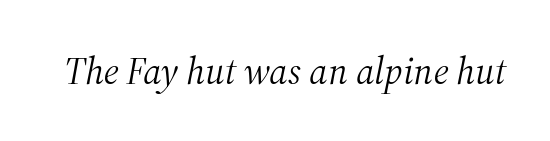
The image shows 38 px light serif type, italic (leaning right); set normal letter spacing, not underlined; medium stroke contrast and a medium x-height.
